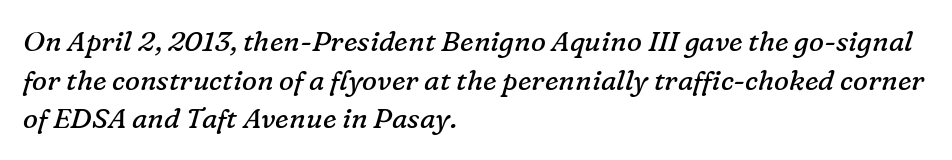
The image shows 28 px regular-weight serif type, italic (leaning right); set left-aligned, normal line spacing (1.38x), normal letter spacing, not underlined; low stroke contrast and a medium x-height.
